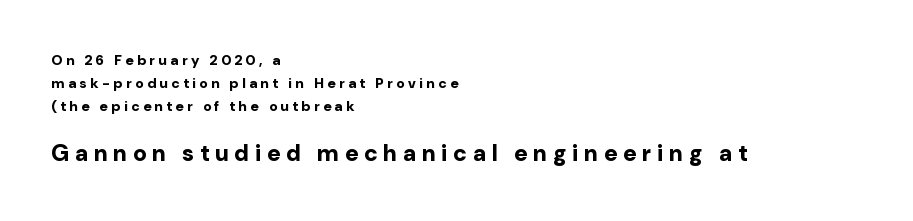
Unlike italic type, these characters show no tilt at all. Typesetter's note — lower block bumped up in size, upper block left smaller. Look at the tracking — it's clearly loosened, letters drifting apart. Leading: standard.
